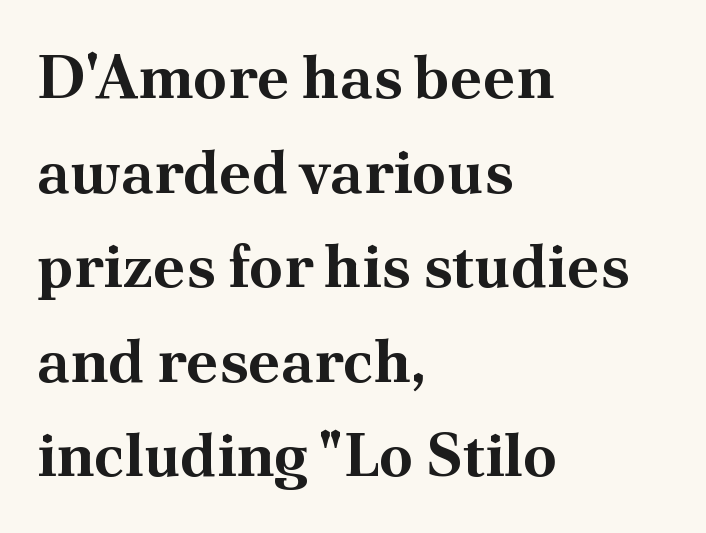
Only glyphs here, with clear space below each row. Does the lettering tilt? It doesn't — this is upright. The rendering uses a moderate line-height, typical for paragraphs. Font category for this specimen: serif.
